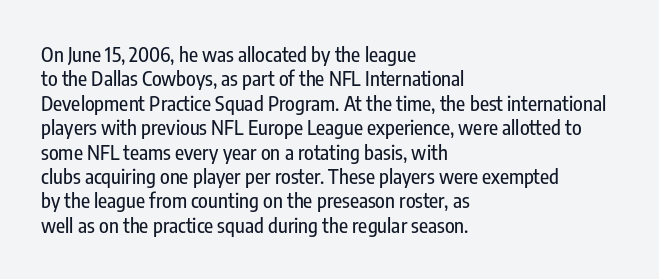
Look at the tracking — it's just the regular setting, nothing added. Horizontal alignment here is leftward, the default for most running prose. Clear beneath every line of the passage. Unlike italic type, these characters show no tilt at all.
